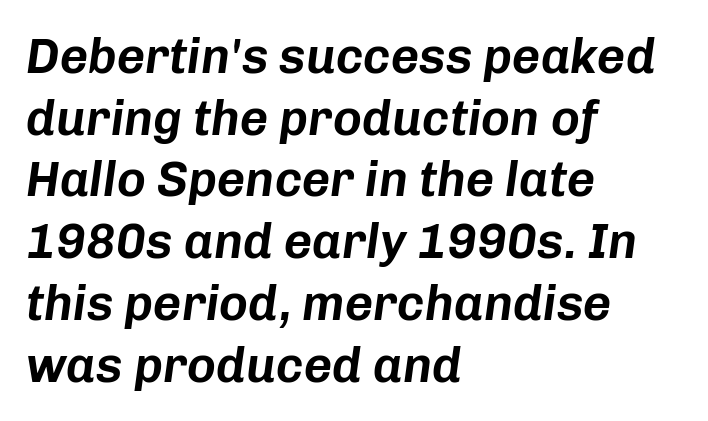
{"italic": "yes", "lean": "right", "slant_degrees": 8, "width": "normal", "stroke_contrast": "low", "x_height": "medium", "monospaced": "no", "underline": "no", "align": "left", "line_spacing": "normal", "line_spacing_ratio": 1.26, "letter_spacing": "normal", "letter_spacing_em": 0.0, "glyph_px": 49}
